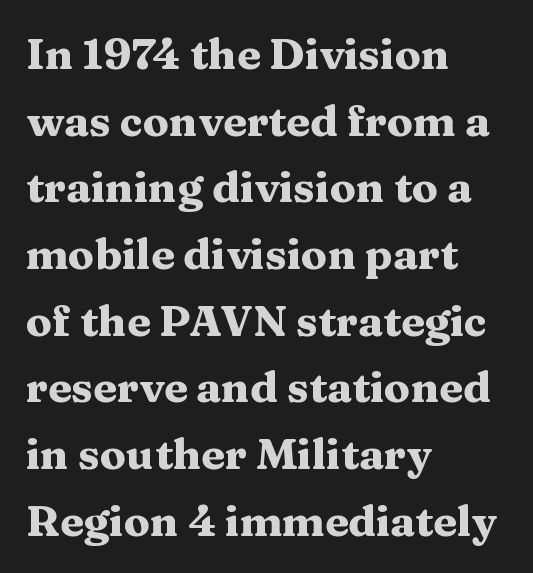
Summary of weight: heavy, a full bold. The line texture is even and compact thanks to regular tracking. Varying glyph widths throughout — classic text-font behaviour. A typesetter would label this face a serif. Type without underlining.
